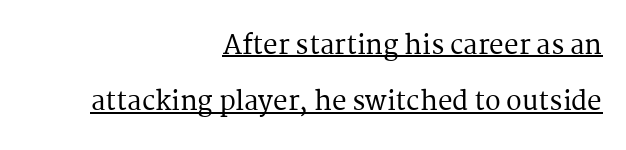
The image shows 26 px text type, upright; set right-aligned, loose line spacing (2.17x), normal letter spacing, underlined.
